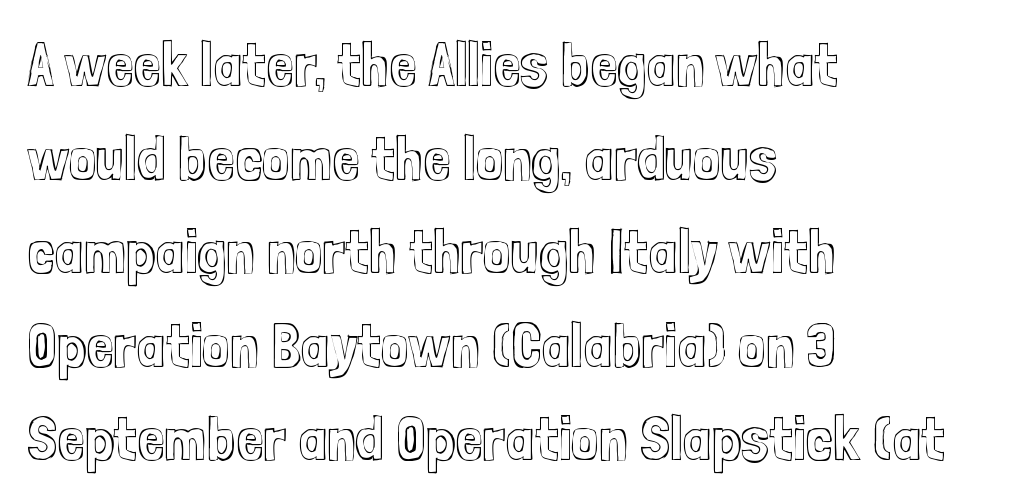
You could not count columns in this text — the font is proportionally spaced. Nobody touched the tracking dial on this one. The text block is weighted toward the left margin, trailing off unevenly rightward. A normal amount of white space separates one row of letters from the next. Posture: upright roman.
